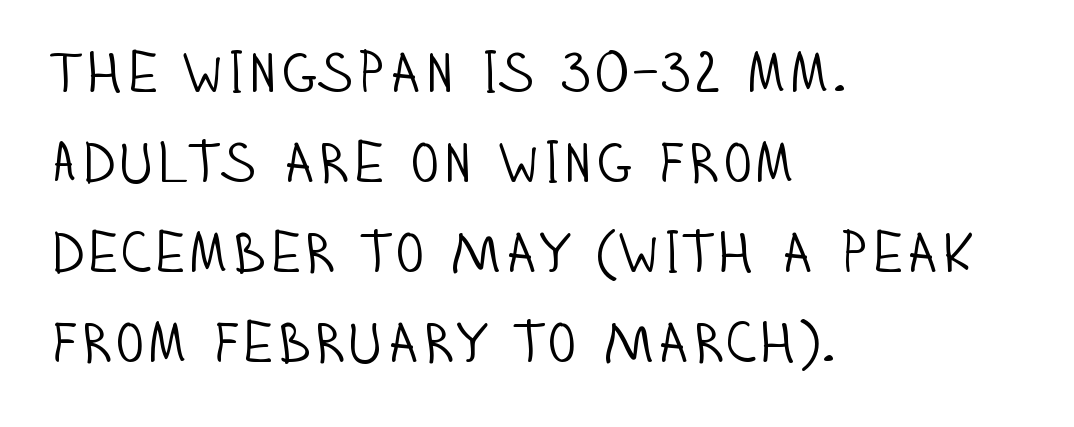
{"serif": "no", "italic": "no", "bold": "no", "weight": "light", "width": "condensed", "stroke_contrast": "low", "x_height": "large", "monospaced": "no", "underline": "no", "align": "left", "line_spacing": "normal", "line_spacing_ratio": 1.58, "letter_spacing": "normal", "letter_spacing_em": 0.0, "glyph_px": 57}
